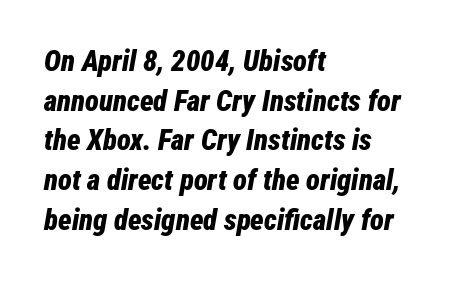
{"italic": "yes", "lean": "right", "slant_degrees": 12, "bold": "yes", "weight": "bold", "width": "condensed", "stroke_contrast": "low", "x_height": "medium", "monospaced": "no", "underline": "no", "align": "left", "line_spacing": "normal", "line_spacing_ratio": 1.37, "letter_spacing": "normal", "letter_spacing_em": 0.0, "glyph_px": 29}
